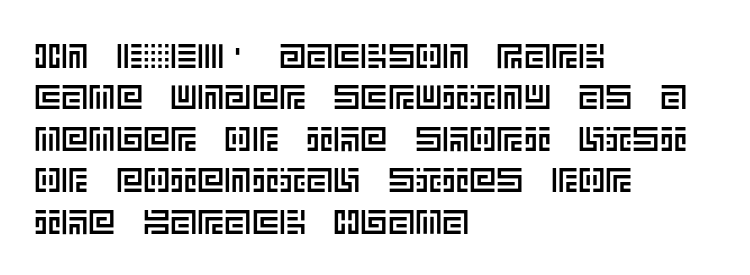
Do the letters lean? They stand straight. The passage is arranged the way most books set body copy — flush left. Tracking value appears to be zero — textbook default spacing. Underlining? Definitely not there.
